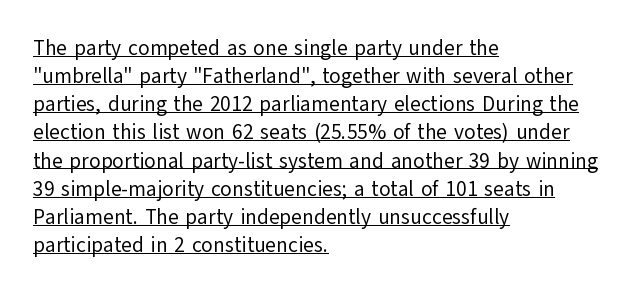
{"italic": "no", "bold": "no", "underline": "yes", "align": "left", "line_spacing": "normal", "line_spacing_ratio": 1.34, "letter_spacing": "normal", "letter_spacing_em": 0.0, "glyph_px": 21}
